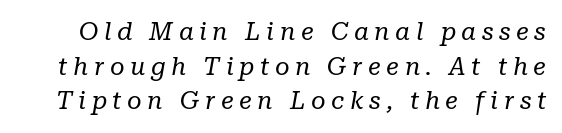
{"italic": "yes", "lean": "right", "slant_degrees": 10, "bold": "no", "underline": "no", "line_spacing": "normal", "line_spacing_ratio": 1.39, "letter_spacing": "wide", "letter_spacing_em": 0.22, "glyph_px": 25}
